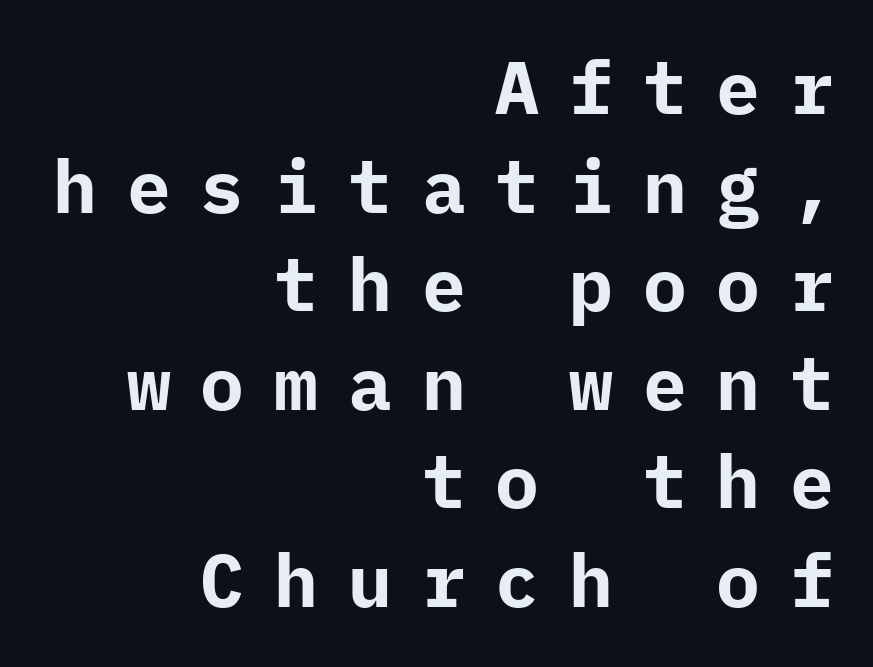
Q: Is the text bold? A: Yes.
Q: Is the text italic (slanted)? A: No, it is upright.
Q: Is the typeface a serif or a sans-serif typeface? A: Sans-serif.
Q: Is the text underlined? A: No.
Q: How is the paragraph aligned? A: Right-aligned.
Q: Is the spacing between letters normal or unusually wide? A: Unusually wide.
Q: Is the spacing between lines tight, normal or loose? A: Normal.
Q: Width (condensed, normal, or wide)? A: Normal.
Q: Stroke contrast? A: Low.
Q: x-height? A: Medium.
